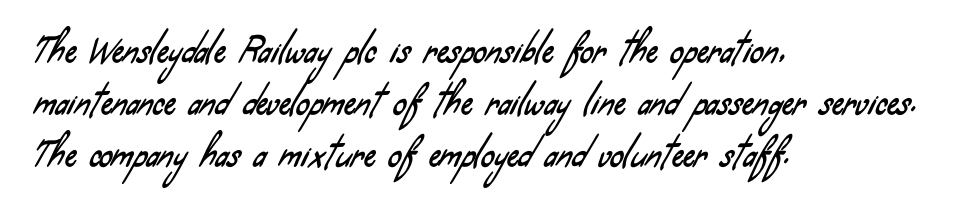
Honestly, the row spacing looks completely unremarkable. Horizontally, the lines are justified to the leading edge only. Is this a fixed-width face? No — the glyphs have proportional, varying widths. The tracking reads as untouched default to a designer's eye.
